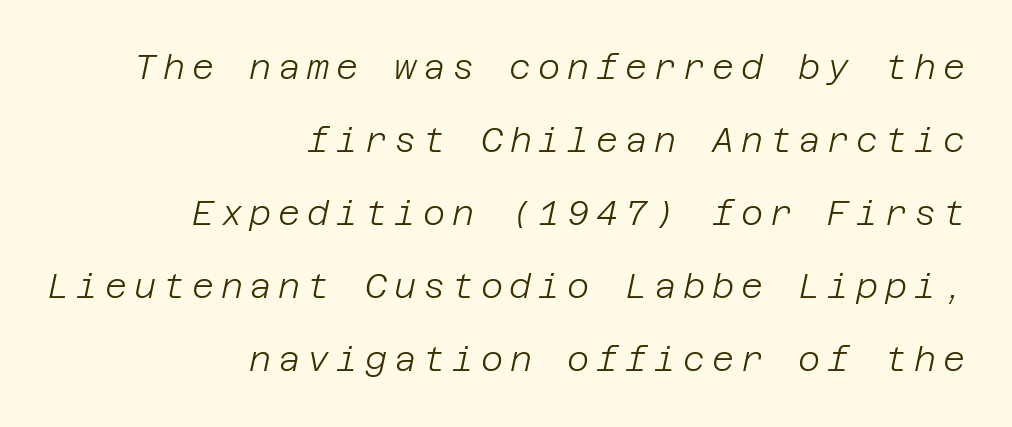
The passage shown leans; its letterforms are oblique. Short and long lines alike share a common ending point at right. The cut favours lightness, reaching ordinary text weight at its darkest. This block would shrink considerably if given ordinary leading; it's expanded now. The face used here is rendered with a markedly widened letterfit.
